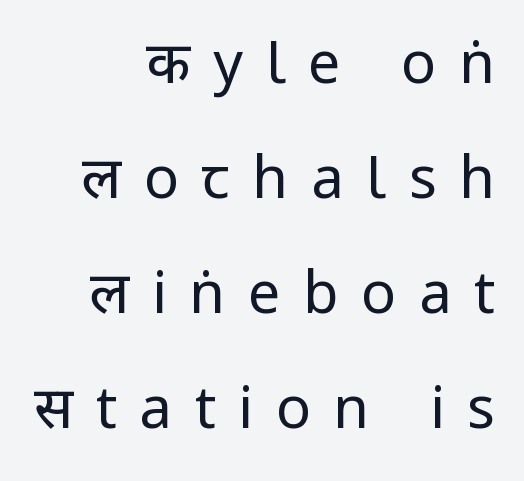
The lettering holds an erect, upright posture throughout. The font sits on the lighter half of the weight spectrum, regular included. Look at the bottom of the vertical strokes: they stop flat, with no serifs. The tracking jumps out immediately: characters are airy and widely separated. This rendering uses right alignment, leaving the left contour irregular.
